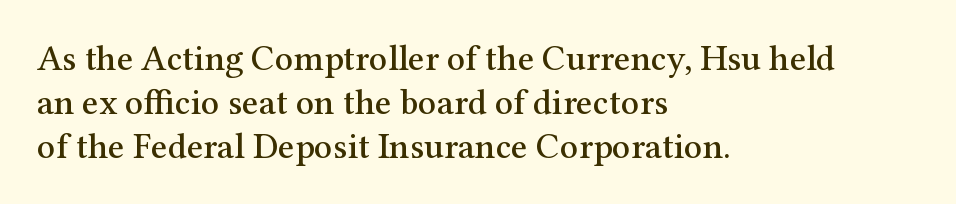
{"serif": "yes", "italic": "no", "width": "normal", "stroke_contrast": "medium", "x_height": "medium", "monospaced": "no", "underline": "no", "align": "left", "line_spacing_ratio": 1.22, "letter_spacing": "normal", "letter_spacing_em": 0.0, "glyph_px": 36}
